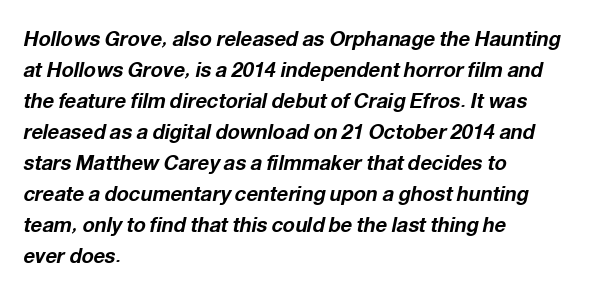
Typesetter's note: full bold, strokes at maximum text heaviness. Rendered with sloped, italic letterforms. The passage is arranged the way most books set body copy — flush left. Letters rest on an invisible, unmarked baseline.
